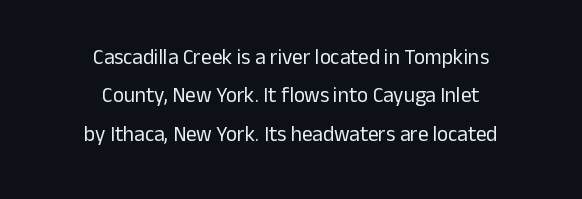
The image shows 21 px text type, upright; set centered, line spacing 1.83x, normal letter spacing, not underlined.
